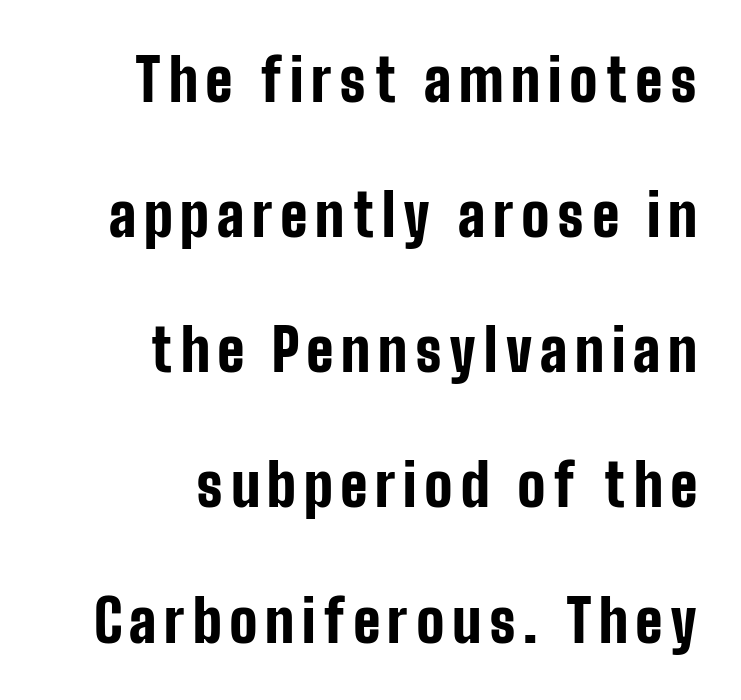
Q: Is the text bold? A: Yes.
Q: Is the text italic (slanted)? A: No, it is upright.
Q: Is the typeface a serif or a sans-serif typeface? A: Sans-serif.
Q: Is the text underlined? A: No.
Q: How is the paragraph aligned? A: Right-aligned.
Q: Is the spacing between lines tight, normal or loose? A: Loose.
Q: Width (condensed, normal, or wide)? A: Condensed.
Q: Stroke contrast? A: Low.
Q: x-height? A: Medium.
Q: Monospaced? A: No.
